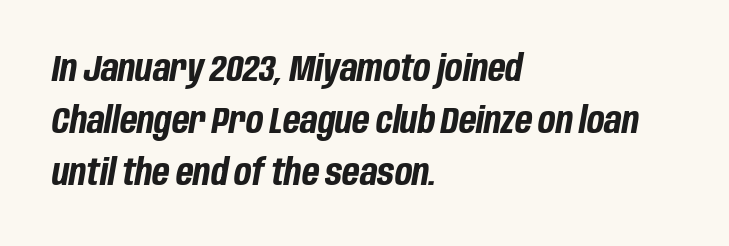
Each word holds together tightly as a unit, with standard inter-letter gaps. Italic? Definitely — the glyphs are oblique. Chunky letters — that's bold for sure. Underlining? Definitely not there.
